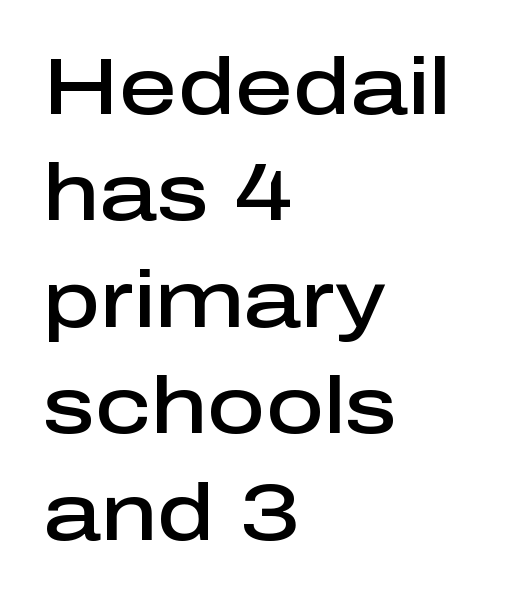
{"serif": "no", "italic": "no", "bold": "semi", "weight": "semibold", "width": "normal", "stroke_contrast": "low", "x_height": "medium", "monospaced": "no", "underline": "no", "align": "left", "line_spacing": "normal", "line_spacing_ratio": 1.33, "letter_spacing": "normal", "letter_spacing_em": 0.0, "glyph_px": 80}
